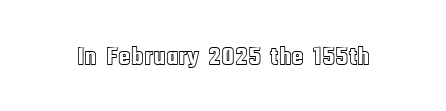
The image shows 26 px text type, upright; set normal letter spacing, not underlined.
